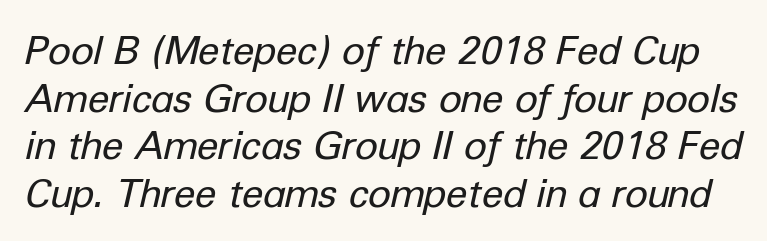
The image shows 39 px regular-weight type, italic (leaning right); set line spacing 1.22x, normal letter spacing, not underlined; low stroke contrast and a medium x-height.
